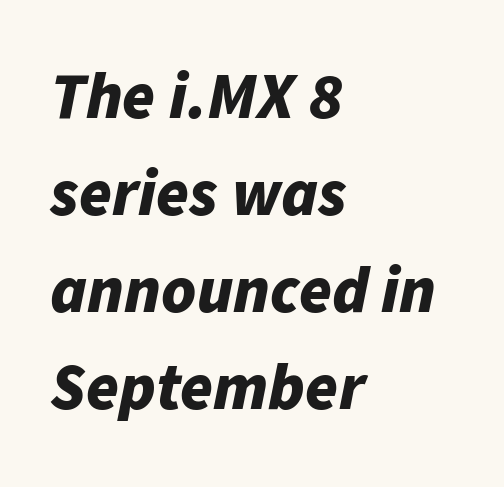
The image shows 66 px bold type, italic (leaning right); set left-aligned, normal line spacing (1.47x), normal letter spacing, not underlined; low stroke contrast and a medium x-height.
